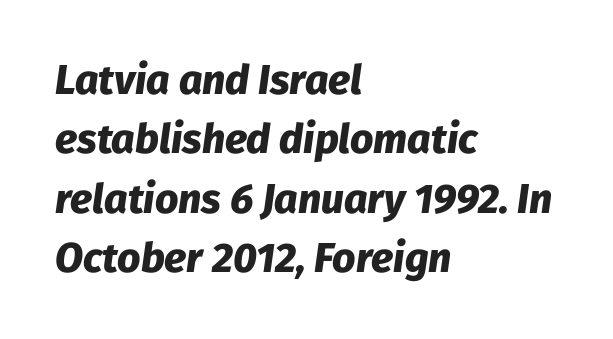
Q: Is the text bold? A: Yes.
Q: Is the text italic (slanted)? A: Yes, it leans right by about 8 degrees.
Q: Is the text underlined? A: No.
Q: How is the paragraph aligned? A: Left-aligned.
Q: Is the spacing between letters normal or unusually wide? A: Normal.
Q: Is the spacing between lines tight, normal or loose? A: Normal.
Q: Width (condensed, normal, or wide)? A: Normal.
Q: Stroke contrast? A: Low.
Q: x-height? A: Medium.
Q: Monospaced? A: No.
